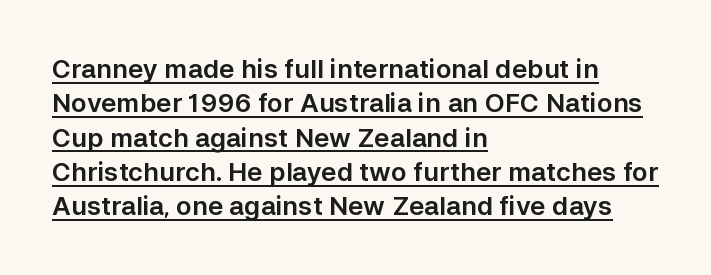
Characters follow at the spacing the type designer built in. The font's upright variant was chosen for this text. Short and long lines alike share a common starting point at left. Regarding leading, the lines here are spaced in the standard way. Check the space under the baseline: a stroke is drawn there.
